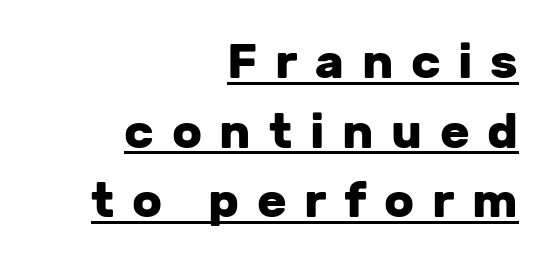
{"serif": "no", "italic": "no", "bold": "yes", "weight": "heavy", "width": "normal", "stroke_contrast": "low", "x_height": "medium", "monospaced": "no", "underline": "yes", "align": "right", "line_spacing": "normal", "line_spacing_ratio": 1.42, "letter_spacing": "wide", "letter_spacing_em": 0.36, "glyph_px": 49}
